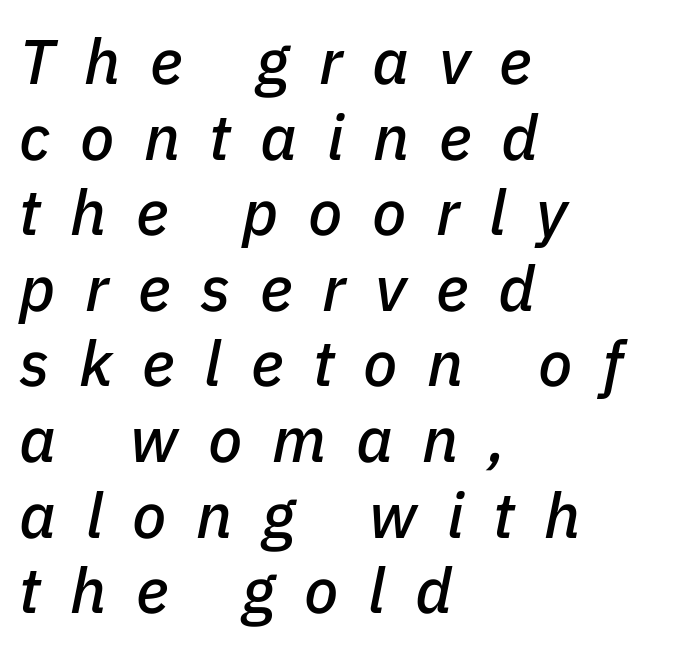
The image shows 63 px text type, italic (leaning right); set left-aligned, line spacing 1.2x, unusually wide letter spacing (+0.47 em), not underlined; low stroke contrast and a medium x-height.
